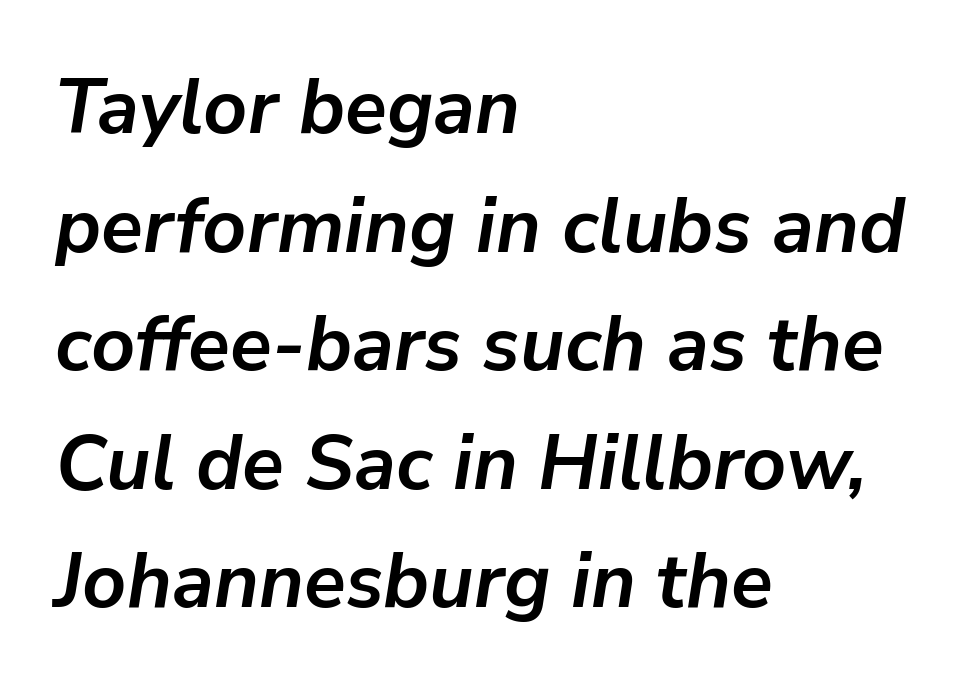
Q: Is the text bold? A: Yes.
Q: Is the text italic (slanted)? A: Yes, it leans right by about 9 degrees.
Q: Is the text underlined? A: No.
Q: How is the paragraph aligned? A: Left-aligned.
Q: Is the spacing between letters normal or unusually wide? A: Normal.
Q: Is the spacing between lines tight, normal or loose? A: Normal.
Q: Width (condensed, normal, or wide)? A: Normal.
Q: Stroke contrast? A: Low.
Q: x-height? A: Medium.
Q: Monospaced? A: No.
